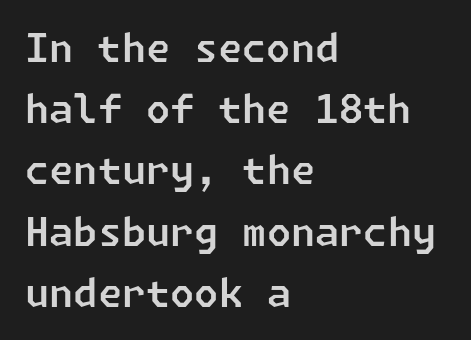
Tracking here is standard; glyphs follow each other at the usual distance. Line beginnings align vertically; line endings do not. Stroke terminals: plain, sans-serif. Rule under the text: the space is simply empty. What's the leading like? Ordinary, nothing unusual.
